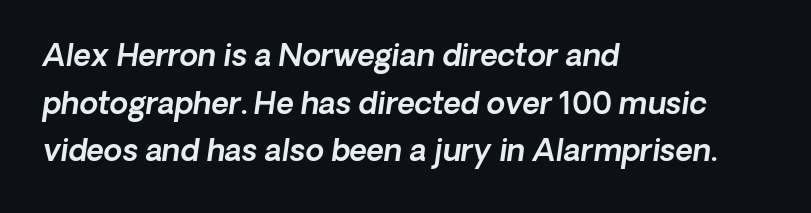
{"serif": "no", "width": "normal", "x_height": "medium", "monospaced": "no", "underline": "no", "align": "left", "line_spacing": "normal", "line_spacing_ratio": 1.59, "letter_spacing": "normal", "letter_spacing_em": 0.0, "glyph_px": 30}
